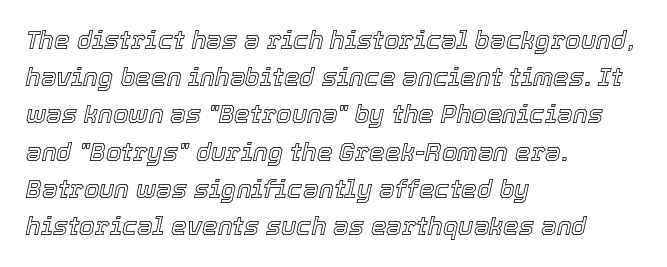
{"italic": "yes", "lean": "right", "slant_degrees": 12, "underline": "no", "align": "left", "line_spacing": "normal", "line_spacing_ratio": 1.49, "letter_spacing": "normal", "letter_spacing_em": 0.0, "glyph_px": 25}
